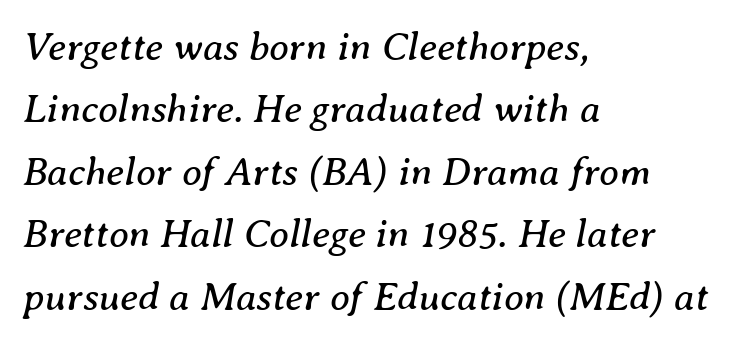
The image shows 40 px regular-weight serif type, italic (leaning right); set left-aligned, normal line spacing (1.56x), normal letter spacing, not underlined; medium stroke contrast and a medium x-height.
